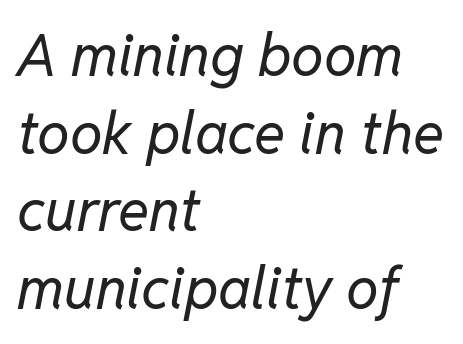
The image shows 58 px regular-weight type, italic (leaning right); set left-aligned, normal line spacing (1.34x), normal letter spacing, not underlined; low stroke contrast and a medium x-height.
